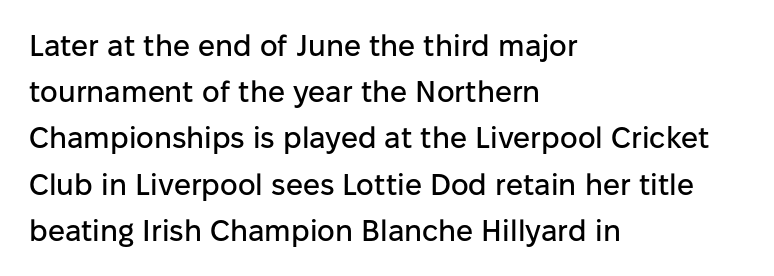
The image shows 30 px sans-serif type, upright; set left-aligned, normal line spacing (1.54x), normal letter spacing, not underlined; low stroke contrast and a medium x-height.
